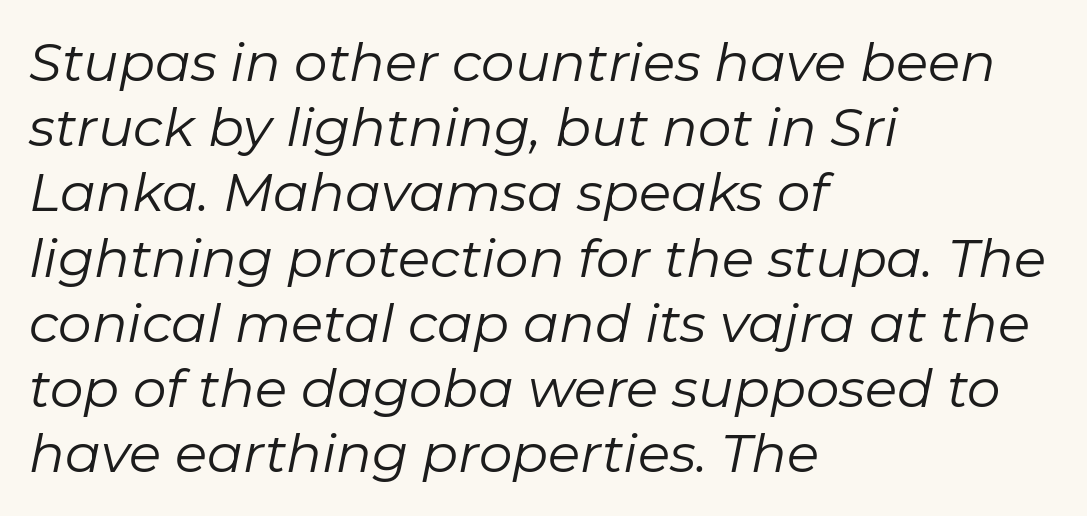
{"italic": "yes", "lean": "right", "slant_degrees": 11, "bold": "no", "weight": "regular", "width": "normal", "stroke_contrast": "low", "x_height": "medium", "monospaced": "no", "underline": "no", "align": "left", "line_spacing_ratio": 1.23, "letter_spacing": "normal", "letter_spacing_em": 0.0, "glyph_px": 53}
